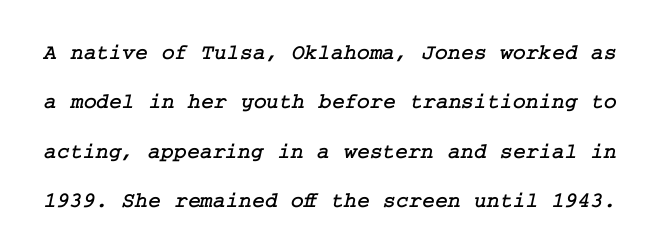
{"underline": "no", "line_spacing": "loose", "line_spacing_ratio": 2.24, "letter_spacing": "normal", "letter_spacing_em": 0.0, "glyph_px": 22}
